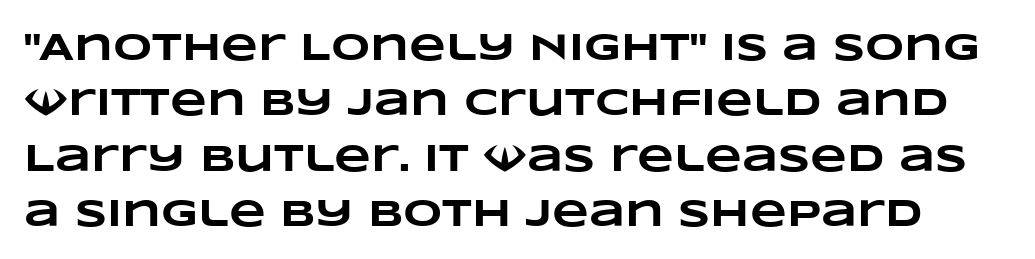
The image shows 38 px heavy, wide type; set normal line spacing (1.46x), normal letter spacing, not underlined; low stroke contrast and a large x-height.
